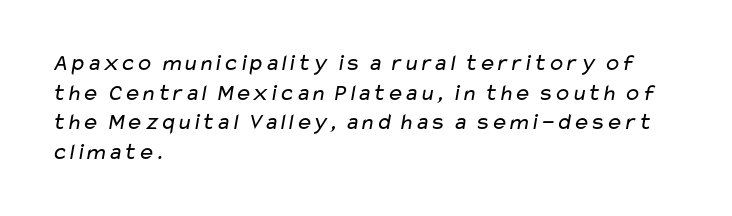
The image shows 23 px text type; set left-aligned, normal line spacing (1.29x), normal letter spacing, not underlined.
